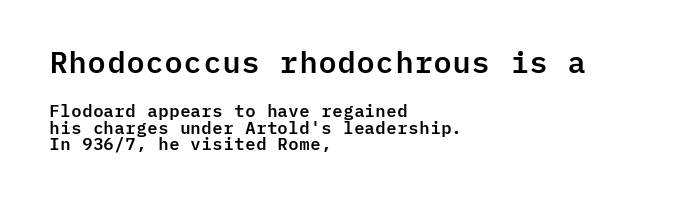
The image shows 30 px sans-serif type, upright, monospaced; set left-aligned, tight line spacing (0.99x), normal letter spacing, not underlined; the first (top) block is 1.76x larger; low stroke contrast and a medium x-height.
